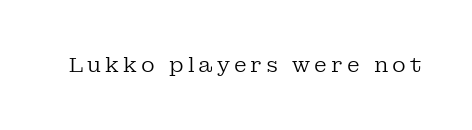
The image shows 21 px text type, upright; set not underlined.
